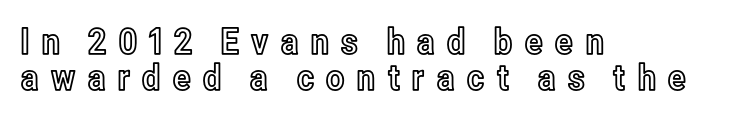
The image shows 36 px condensed type, upright; set left-aligned, tight line spacing (1.01x), unusually wide letter spacing (+0.29 em), not underlined; a medium x-height.
